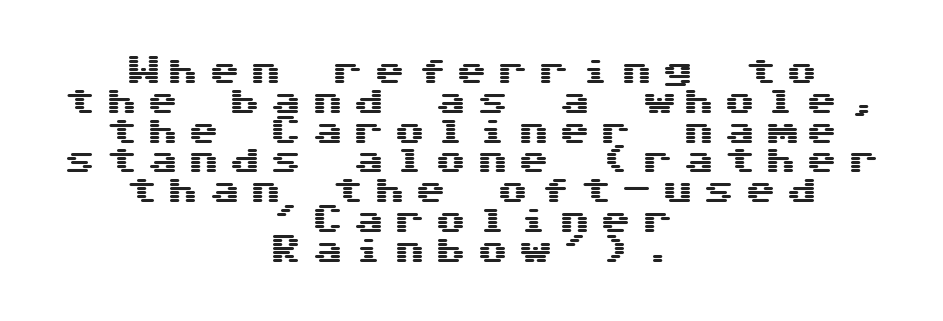
The image shows 31 px wide sans-serif type, upright, monospaced; set centered, tight line spacing (0.96x), unusually wide letter spacing (+0.33 em), not underlined; medium stroke contrast and a medium x-height.
